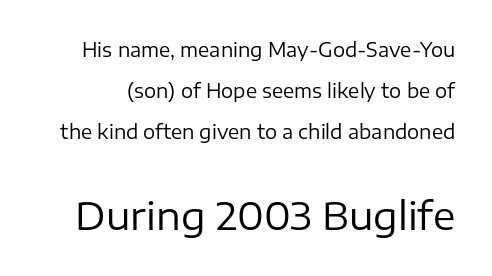
Ink coverage per letter is moderate at most. The later block is typeset at a bigger size than the earlier block. This is sans-serif lettering, the kind often seen on screens and signage. Notice how the stems are strictly vertical — no italics here. Baseline-to-baseline distance is far greater than the letter height. Default kerning and tracking; the words read as compact shapes.
